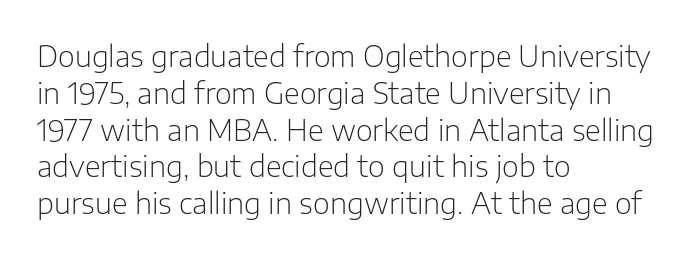
{"serif": "no", "italic": "no", "bold": "no", "weight": "light", "width": "normal", "stroke_contrast": "low", "x_height": "medium", "monospaced": "no", "underline": "no", "align": "left", "line_spacing": "normal", "line_spacing_ratio": 1.27, "letter_spacing": "normal", "letter_spacing_em": 0.0, "glyph_px": 29}
